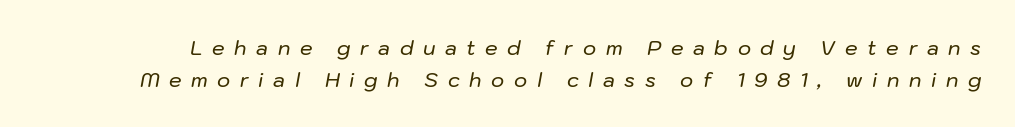
Q: Is the text italic (slanted)? A: Yes, it leans right by about 10 degrees.
Q: Is the text underlined? A: No.
Q: Is the spacing between letters normal or unusually wide? A: Unusually wide.
Q: Is the spacing between lines tight, normal or loose? A: Normal.
